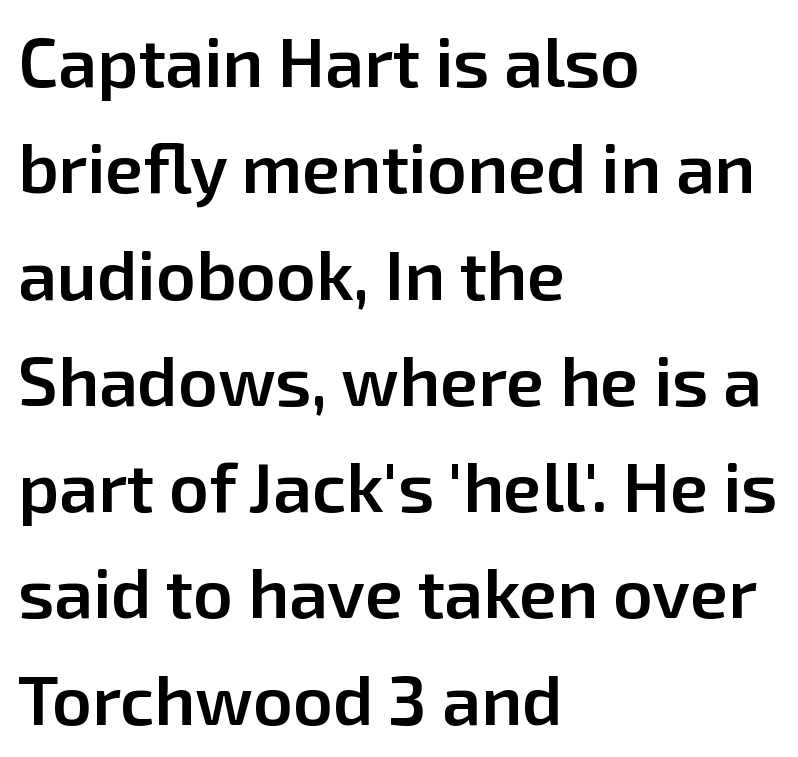
The image shows 69 px semibold sans-serif type, upright; set left-aligned, normal line spacing (1.54x), normal letter spacing, not underlined; low stroke contrast and a medium x-height.
